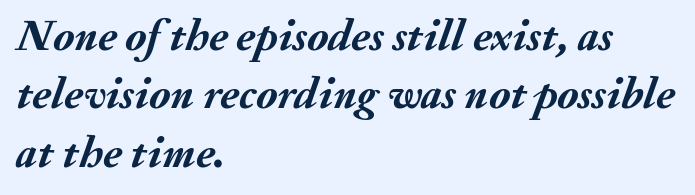
{"italic": "yes", "lean": "right", "slant_degrees": 20, "bold": "yes", "weight": "semibold", "width": "normal", "stroke_contrast": "medium", "x_height": "small", "monospaced": "no", "underline": "no", "align": "left", "line_spacing": "normal", "line_spacing_ratio": 1.3, "letter_spacing": "normal", "letter_spacing_em": 0.0, "glyph_px": 45}
